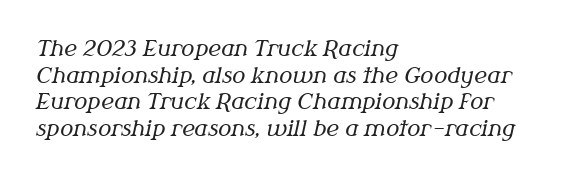
The image shows 22 px text type, italic (leaning right); set left-aligned, line spacing 1.21x, normal letter spacing, not underlined.
